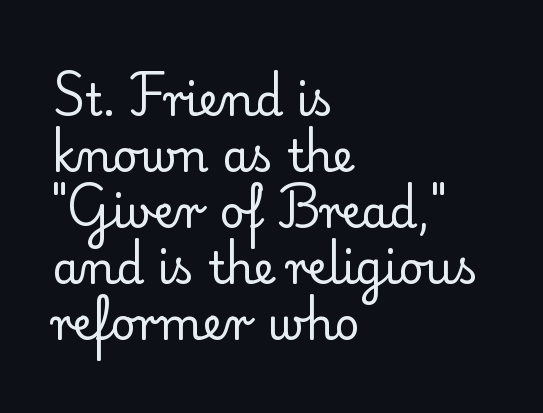
The lines in this sample share a left origin and differ only in where they stop. Vertically, the passage feels balanced, rows spaced as you'd expect. No extra tracking has been applied to these lines. The space beneath each line is pristine and unruled.
